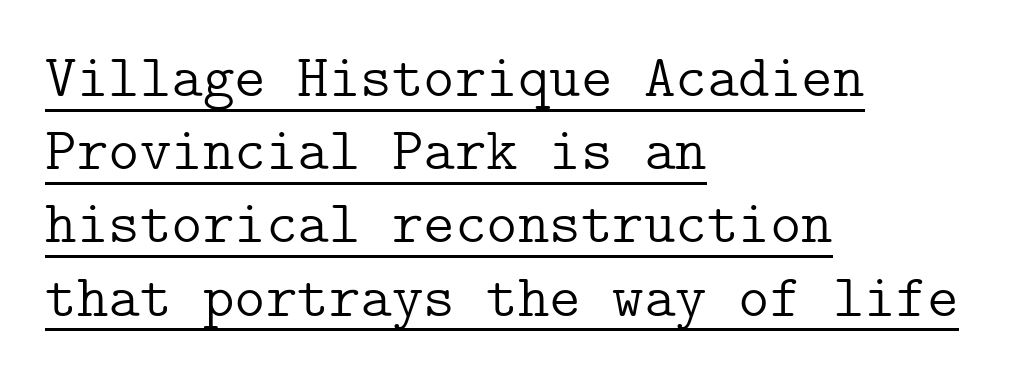
{"serif": "yes", "italic": "no", "bold": "no", "weight": "light", "width": "normal", "stroke_contrast": "low", "x_height": "medium", "underline": "yes", "align": "left", "line_spacing_ratio": 1.22, "letter_spacing": "normal", "letter_spacing_em": 0.0, "glyph_px": 60}
